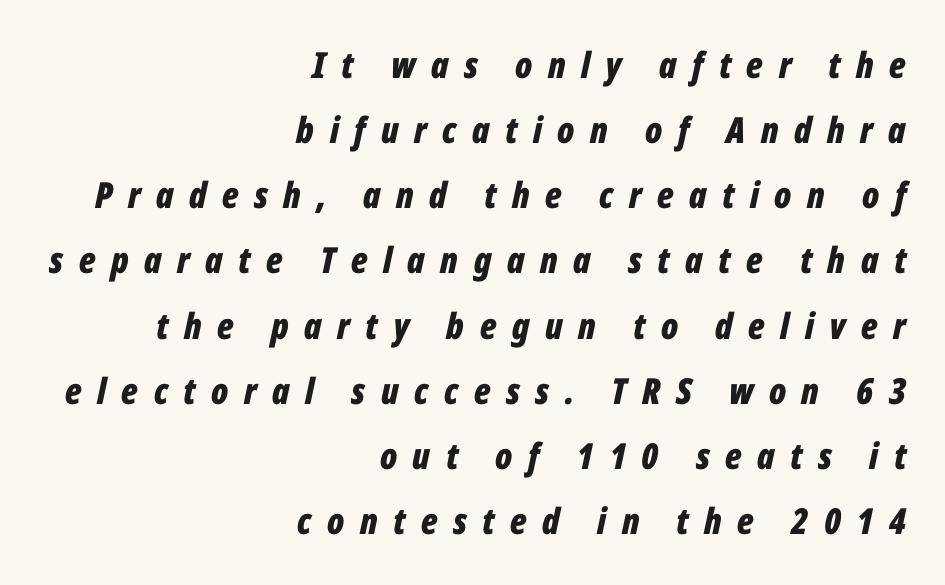
Between one letter and the next there's a generous, obvious gap. Is the type slanted? Yes — the strokes lean at a clear angle. The strokes are fattened all the way to bold. The string is rendered with underlining switched off. The lines are quadded right.
